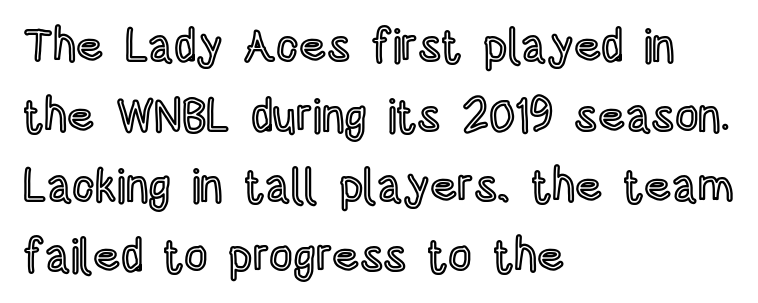
These lines are rendered in a variable-pitch font. Only glyphs here, with clear space below each row. The space between consecutive lines is moderate. Letter spacing: default. Alignment: flush left.
